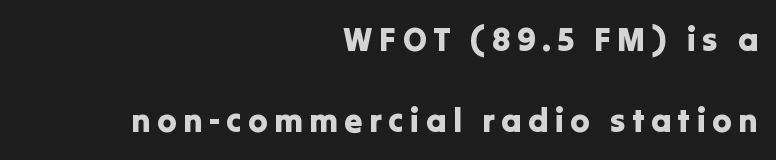
The image shows 33 px sans-serif type, upright; set right-aligned, loose line spacing (2.46x), not underlined; low stroke contrast and a medium x-height.
